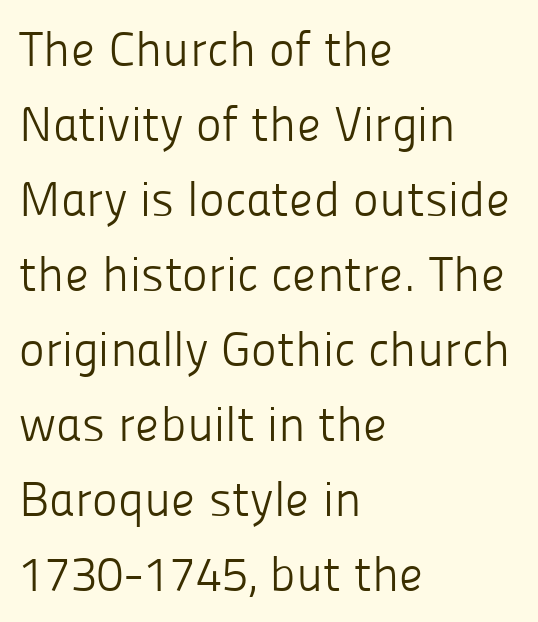
{"serif": "no", "italic": "no", "bold": "no", "weight": "light", "width": "normal", "stroke_contrast": "low", "x_height": "medium", "monospaced": "no", "underline": "no", "align": "left", "line_spacing": "normal", "line_spacing_ratio": 1.53, "letter_spacing": "normal", "letter_spacing_em": 0.0, "glyph_px": 49}
